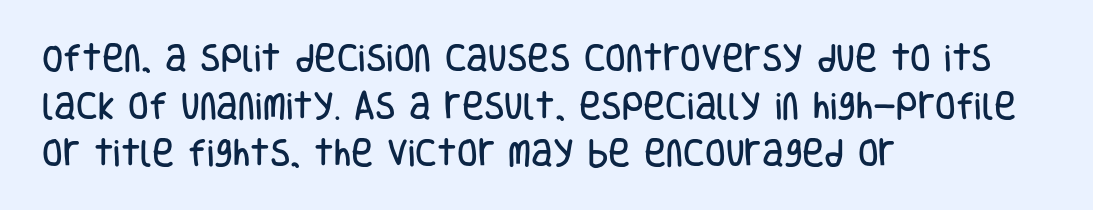
Q: Is the text italic (slanted)? A: No, it is upright.
Q: Is the typeface a serif or a sans-serif typeface? A: Sans-serif.
Q: Is the text underlined? A: No.
Q: How is the paragraph aligned? A: Left-aligned.
Q: Is the spacing between letters normal or unusually wide? A: Normal.
Q: Is the spacing between lines tight, normal or loose? A: Normal.
Q: Width (condensed, normal, or wide)? A: Condensed.
Q: Stroke contrast? A: Low.
Q: x-height? A: Large.
Q: Monospaced? A: No.
